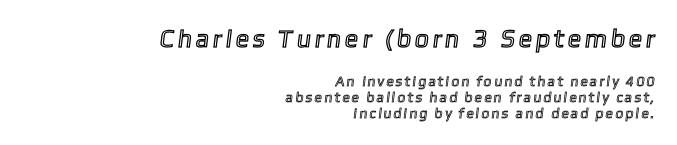
Q: Is the text underlined? A: No.
Q: How is the paragraph aligned? A: Right-aligned.
Q: Is the spacing between lines tight, normal or loose? A: Tight.
Q: Which block of text is set in a larger size, the first (top) or the second (bottom)? A: The first (top) one.
